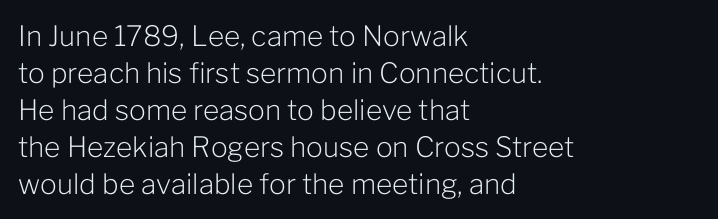
{"serif": "no", "italic": "no", "bold": "no", "weight": "light", "width": "normal", "stroke_contrast": "low", "x_height": "medium", "monospaced": "no", "underline": "no", "align": "left", "line_spacing": "normal", "line_spacing_ratio": 1.32, "letter_spacing": "normal", "letter_spacing_em": 0.0, "glyph_px": 28}
